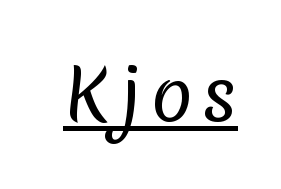
No feet cap the strokes, marking this as sans-serif type. The weight would be labelled regular, book, light, or lighter still. Underlined type. Do the characters align in a grid? No, the font is proportional.
